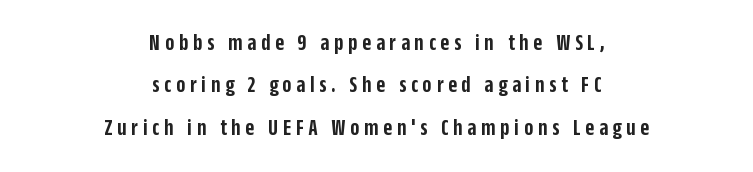
The baseline area is clear. Compared with an ordinary text face, these strokes are moderately heavier — a semibold. There is plenty of visible air inserted between adjacent glyphs. The specimen reads as upright at a glance. Each line is balanced around a shared central axis.
